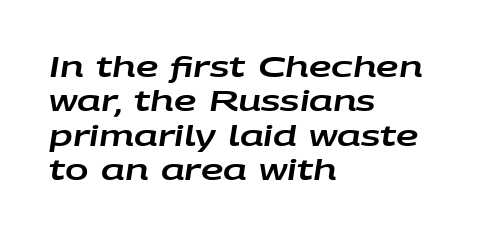
The image shows 28 px wide type, italic (leaning right); set left-aligned, line spacing 1.23x, normal letter spacing, not underlined; low stroke contrast and a large x-height.
